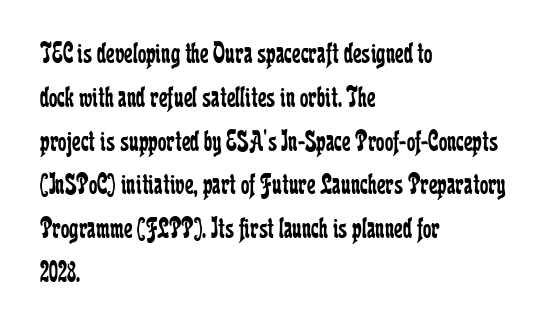
{"serif": "yes", "italic": "no", "bold": "no", "weight": "regular", "width": "condensed", "stroke_contrast": "low", "x_height": "medium", "monospaced": "no", "underline": "no", "align": "left", "line_spacing": "normal", "line_spacing_ratio": 1.46, "letter_spacing": "normal", "letter_spacing_em": 0.0, "glyph_px": 30}
